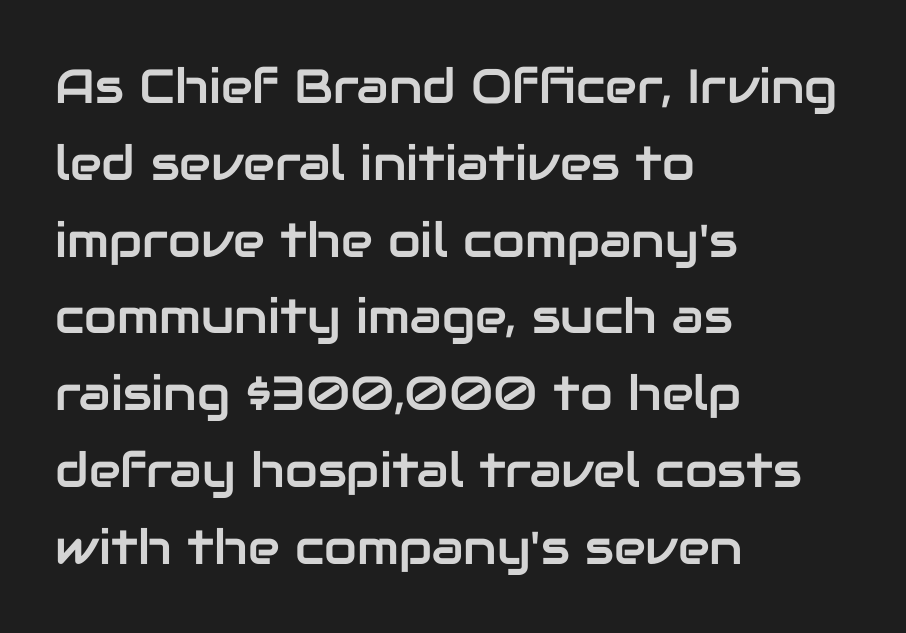
The typography opts for an upright posture over an oblique one. Tracking value appears to be zero — textbook default spacing. Whoever set this chose a conventional vertical rhythm. Each line starts at the same left margin while the right side varies. Clear beneath every line of the passage. These lines are composed in type without serifs.
